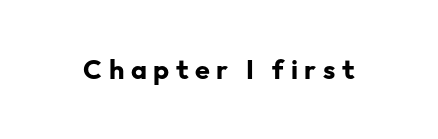
{"italic": "no", "bold": "yes", "underline": "no", "letter_spacing": "wide", "letter_spacing_em": 0.24, "glyph_px": 27}
